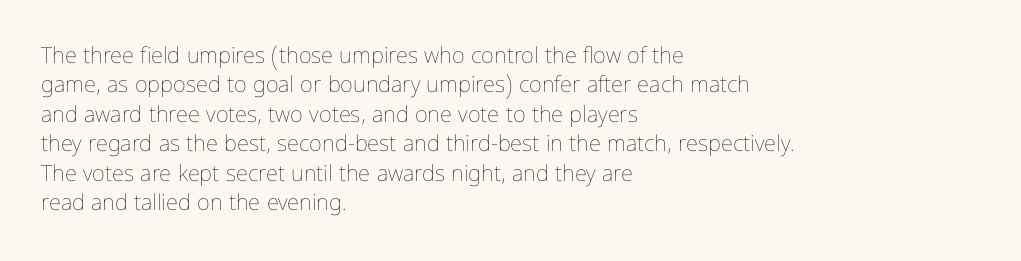
The image shows 22 px text type, upright; set left-aligned, normal line spacing (1.34x), normal letter spacing, not underlined.
